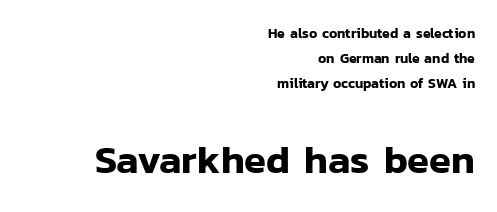
Q: Is the text italic (slanted)? A: No, it is upright.
Q: Is the typeface a serif or a sans-serif typeface? A: Sans-serif.
Q: Is the text underlined? A: No.
Q: How is the paragraph aligned? A: Right-aligned.
Q: Is the spacing between letters normal or unusually wide? A: Normal.
Q: Which block of text is set in a larger size, the first (top) or the second (bottom)? A: The second (bottom) one.
Q: Width (condensed, normal, or wide)? A: Normal.
Q: Stroke contrast? A: Low.
Q: x-height? A: Medium.
Q: Monospaced? A: No.
